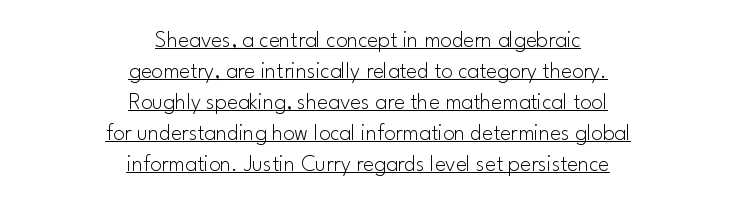
The image shows 23 px text type, upright; set centered, normal line spacing (1.35x), normal letter spacing, underlined.
